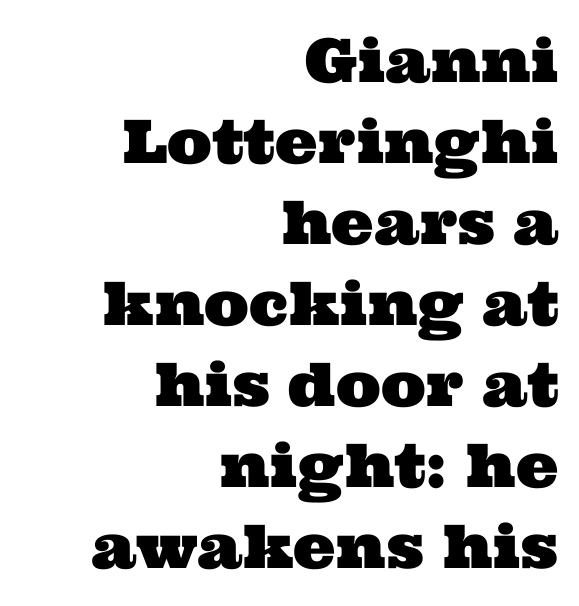
Q: Is the typeface a serif or a sans-serif typeface? A: Serif.
Q: Is the text underlined? A: No.
Q: How is the paragraph aligned? A: Right-aligned.
Q: Is the spacing between letters normal or unusually wide? A: Normal.
Q: Is the spacing between lines tight, normal or loose? A: Normal.
Q: Width (condensed, normal, or wide)? A: Wide.
Q: Stroke contrast? A: Medium.
Q: x-height? A: Medium.
Q: Monospaced? A: No.
